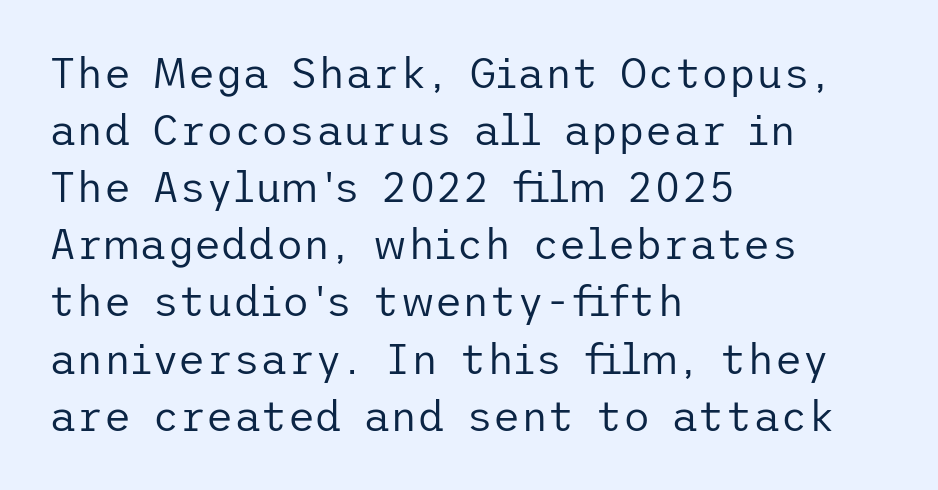
{"serif": "no", "italic": "no", "bold": "no", "weight": "regular", "width": "normal", "stroke_contrast": "low", "x_height": "medium", "underline": "no", "align": "left", "line_spacing": "normal", "line_spacing_ratio": 1.36, "letter_spacing": "normal", "letter_spacing_em": 0.0, "glyph_px": 42}
